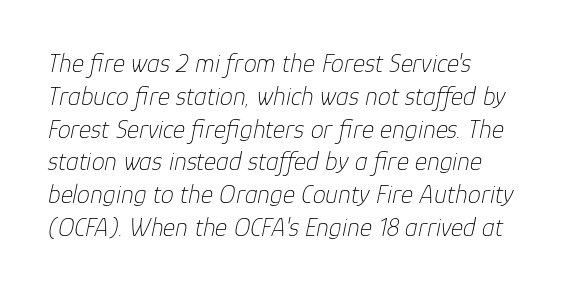
The image shows 26 px text type, italic (leaning right); set normal line spacing (1.26x), normal letter spacing, not underlined.
